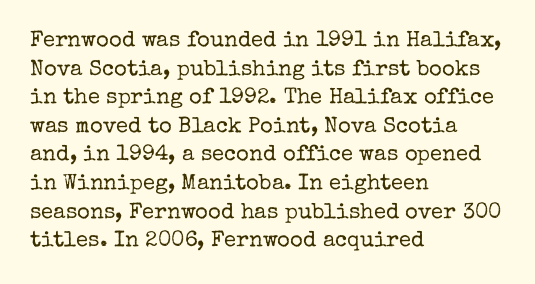
Q: Is the text bold? A: No.
Q: Is the text italic (slanted)? A: No, it is upright.
Q: Is the text underlined? A: No.
Q: How is the paragraph aligned? A: Left-aligned.
Q: Is the spacing between letters normal or unusually wide? A: Normal.
Q: Is the spacing between lines tight, normal or loose? A: Normal.
